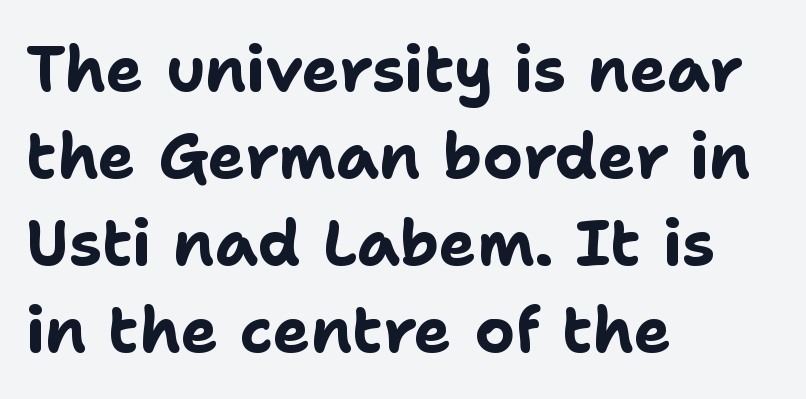
These lines were composed using upright roman letters. The designer went with a sans here, leaving each stem footless. Compared with typical paragraphs, the rows here are spaced about the same. You'd pick this weight for a headline — it's a proper bold. Each word holds together tightly as a unit, with standard inter-letter gaps.
